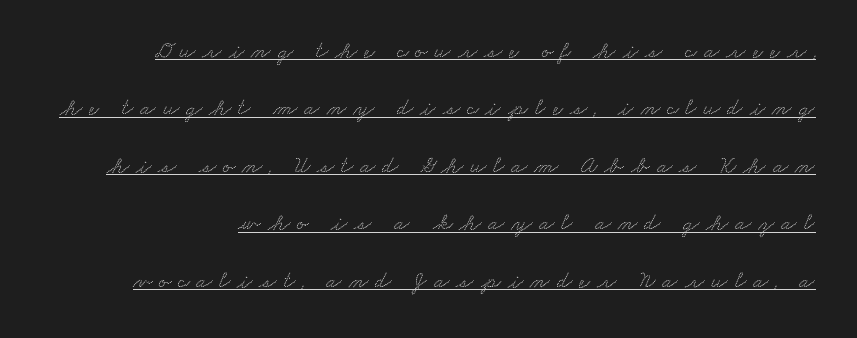
Interline gaps are noticeably wide in this sample. Loose tracking; the words dissolve into strings of separated letters. Underlined type.
